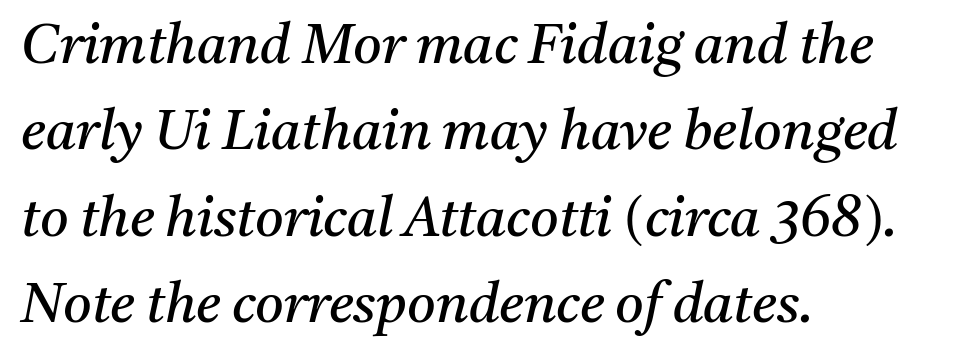
Horizontally, the lines are justified to the leading edge only. Anything drawn beneath the words? Only blank space. This is oblique type, the kind used for emphasis or titles. You can tell from the footed stems that serif type was used. This sample keeps an unexceptional amount of space between lines. Look at the tracking — it's just the regular setting, nothing added.
